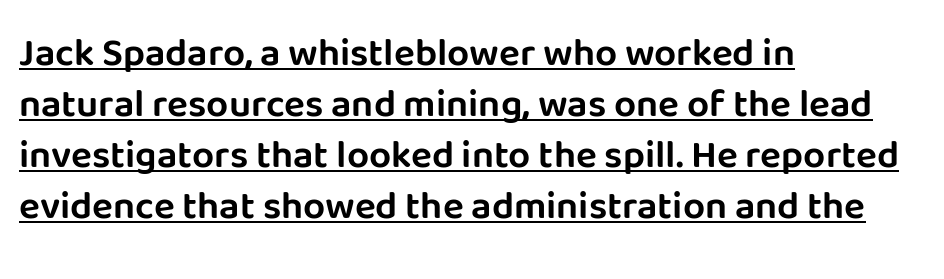
The image shows 39 px sans-serif type, upright; set left-aligned, normal line spacing (1.31x), normal letter spacing, underlined; low stroke contrast and a large x-height.
